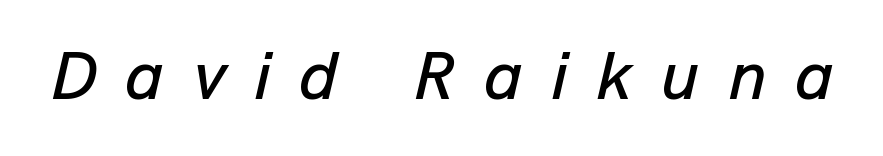
Do the characters align in a grid? No, the font is proportional. An italicized treatment has been applied to the whole sample. Each word looks stretched out because of the extra space between its letters. Just letters on the line, the space beneath them empty.
